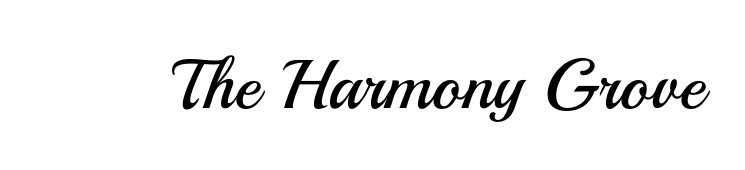
Grotesque or geometric, the face here clearly has no serifs. Honestly, the letter spacing is just normal — you wouldn't notice it. The strokes are not fattened; the text isn't bold. Each letter keeps its own natural width here, so spacing adapts to shape. The passage shown is not underscored anywhere.
